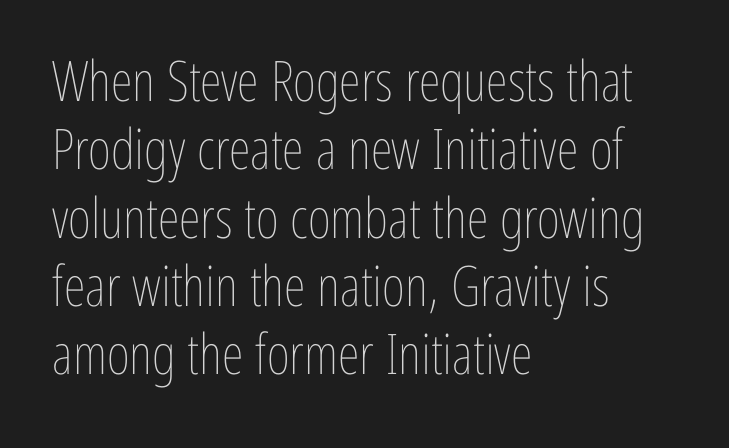
Layout note: lines flush left. The letterforms sit shoulder to shoulder at normal distance. The letters look calm and open, with moderate or lighter stems. Posture: vertical. Underline: absent.
